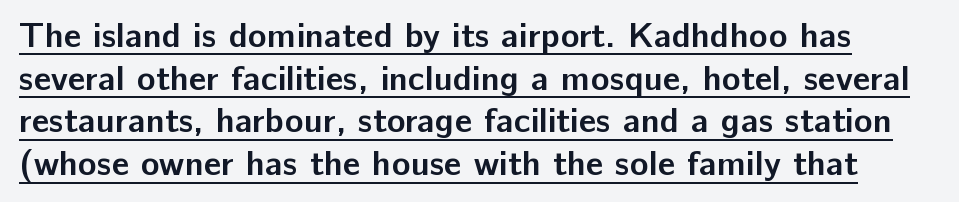
Each letter's strokes conclude bluntly, with no projecting serifs. Every word sits above its own underline. Italic: no, the glyphs are upright roman. Think of a printed novel: that variable character pitch is what you see here.
